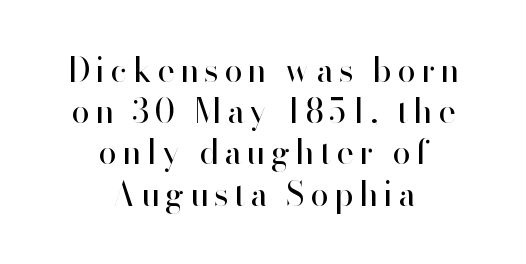
Q: Is the text bold? A: No.
Q: Is the text italic (slanted)? A: No, it is upright.
Q: Is the typeface a serif or a sans-serif typeface? A: Sans-serif.
Q: Is the text underlined? A: No.
Q: How is the paragraph aligned? A: Centered.
Q: Is the spacing between lines tight, normal or loose? A: Normal.
Q: Width (condensed, normal, or wide)? A: Normal.
Q: Stroke contrast? A: High.
Q: x-height? A: Small.
Q: Monospaced? A: No.
